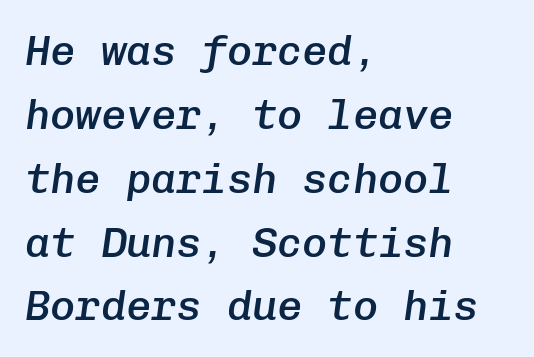
Q: Is the text bold? A: Semi-bold.
Q: Is the text italic (slanted)? A: Yes, it leans right by about 8 degrees.
Q: Is the text underlined? A: No.
Q: How is the paragraph aligned? A: Left-aligned.
Q: Is the spacing between letters normal or unusually wide? A: Normal.
Q: Is the spacing between lines tight, normal or loose? A: Normal.
Q: Width (condensed, normal, or wide)? A: Normal.
Q: Stroke contrast? A: Low.
Q: x-height? A: Medium.
Q: Monospaced? A: Yes.
